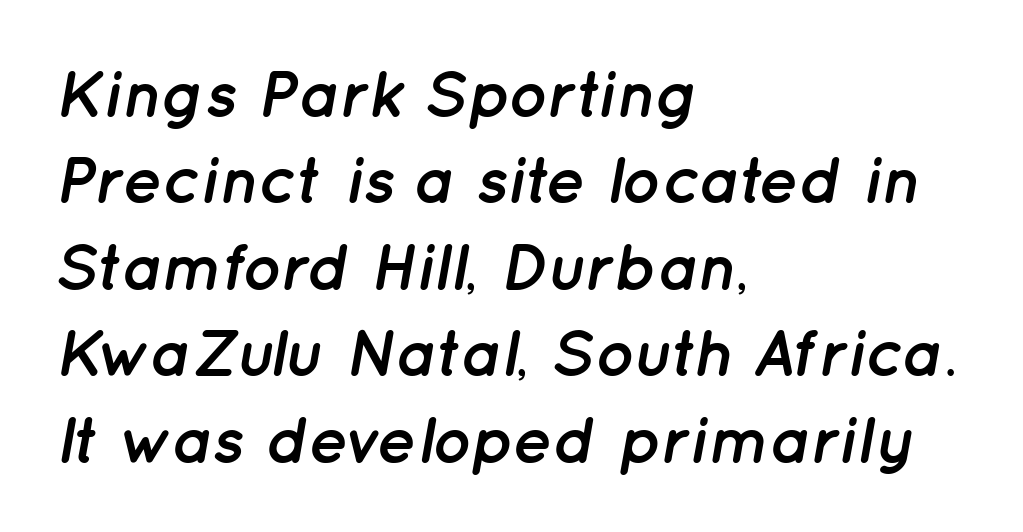
The image shows 66 px semibold type, italic (leaning right); set left-aligned, normal line spacing (1.31x), normal letter spacing, not underlined; low stroke contrast and a medium x-height.
